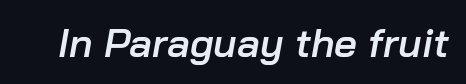
Q: Is the text bold? A: Semi-bold.
Q: Is the text italic (slanted)? A: Yes, it leans right by about 10 degrees.
Q: Is the text underlined? A: No.
Q: Is the spacing between letters normal or unusually wide? A: Normal.
Q: Width (condensed, normal, or wide)? A: Normal.
Q: Stroke contrast? A: Low.
Q: x-height? A: Medium.
Q: Monospaced? A: No.
